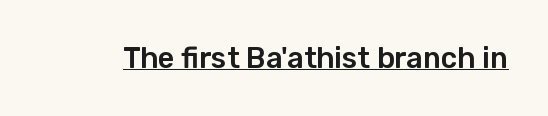
The image shows 29 px sans-serif type, upright; set normal letter spacing, underlined; low stroke contrast and a medium x-height.
